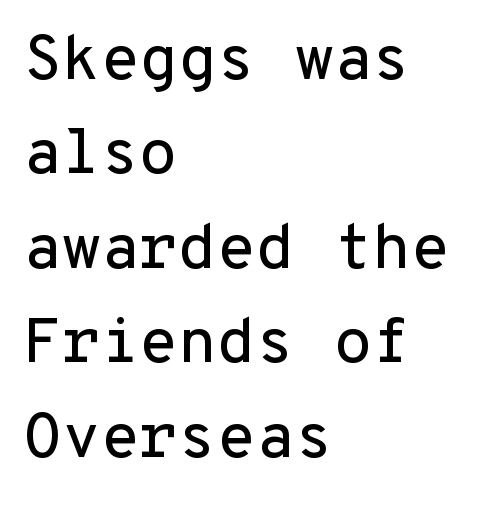
{"serif": "no", "italic": "no", "width": "normal", "stroke_contrast": "low", "x_height": "medium", "monospaced": "yes", "underline": "no", "align": "left", "line_spacing": "normal", "line_spacing_ratio": 1.5, "letter_spacing": "normal", "letter_spacing_em": 0.0, "glyph_px": 63}
